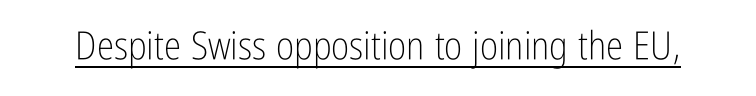
Q: Is the text bold? A: No.
Q: Is the text italic (slanted)? A: No, it is upright.
Q: Is the typeface a serif or a sans-serif typeface? A: Sans-serif.
Q: Is the text underlined? A: Yes.
Q: Is the spacing between letters normal or unusually wide? A: Normal.
Q: Width (condensed, normal, or wide)? A: Condensed.
Q: Stroke contrast? A: Low.
Q: x-height? A: Medium.
Q: Monospaced? A: No.
